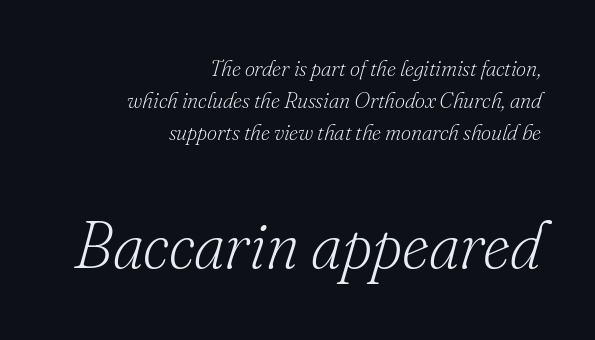
The image shows 66 px light serif type, italic (leaning right); set right-aligned, normal line spacing (1.46x), normal letter spacing, not underlined; the second (bottom) block is 3.0x larger; low stroke contrast and a small x-height.
